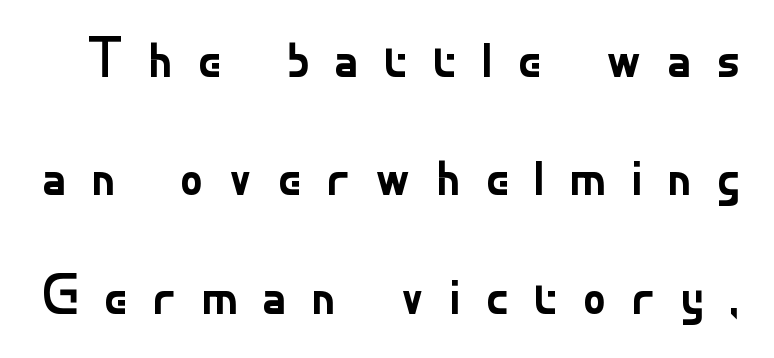
The image shows 58 px regular-weight sans-serif type, upright; set loose line spacing (2.04x), unusually wide letter spacing (+0.42 em), not underlined; low stroke contrast and a small x-height.
